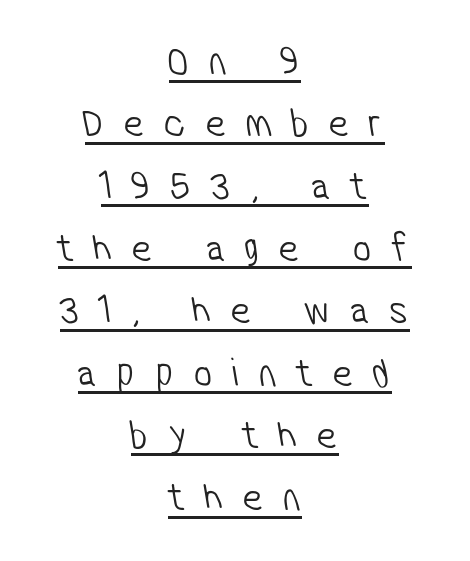
Q: Is the text bold? A: No.
Q: Is the typeface a serif or a sans-serif typeface? A: Sans-serif.
Q: Is the text underlined? A: Yes.
Q: How is the paragraph aligned? A: Centered.
Q: Is the spacing between letters normal or unusually wide? A: Unusually wide.
Q: Is the spacing between lines tight, normal or loose? A: Normal.
Q: Width (condensed, normal, or wide)? A: Condensed.
Q: Stroke contrast? A: Low.
Q: x-height? A: Medium.
Q: Monospaced? A: No.
